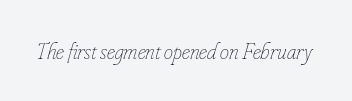
Lines of text with bare space underneath. The font's italic variant was chosen for this text. No letter is thick-stroked: the sample isn't bold. Spacing between characters is what you'd get straight out of the box.
